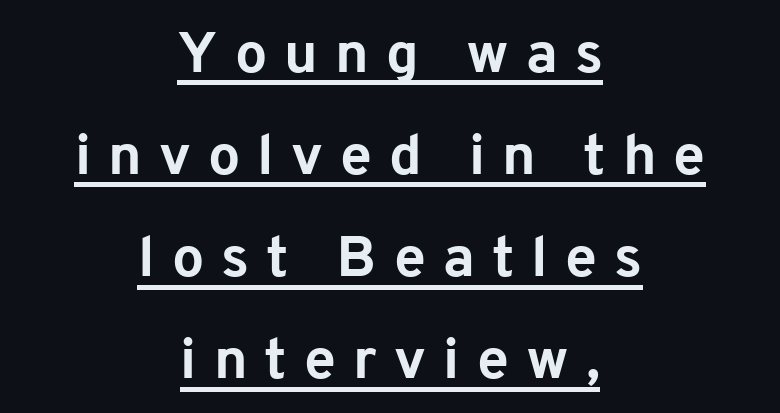
The image shows 57 px bold sans-serif type, upright; set centered, line spacing 1.79x, unusually wide letter spacing (+0.3 em), underlined; low stroke contrast and a medium x-height.
